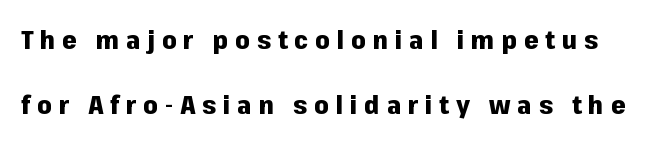
Q: Is the text bold? A: Yes.
Q: Is the text italic (slanted)? A: No, it is upright.
Q: Is the text underlined? A: No.
Q: Is the spacing between letters normal or unusually wide? A: Unusually wide.
Q: Is the spacing between lines tight, normal or loose? A: Loose.
